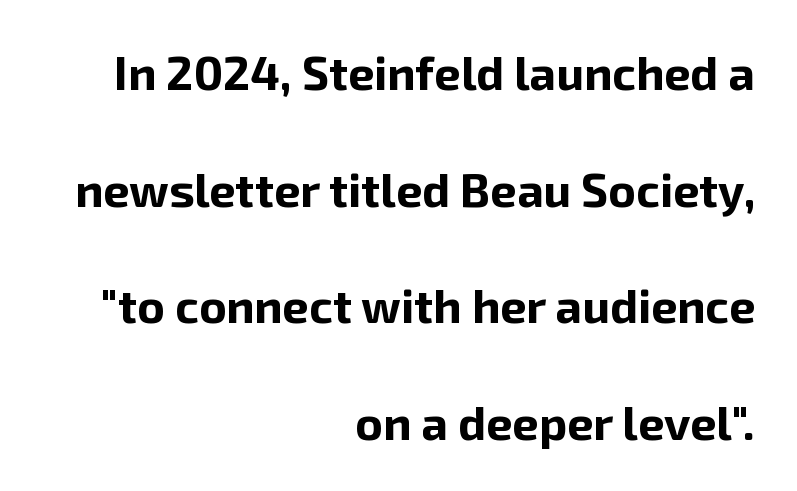
{"serif": "no", "italic": "no", "bold": "yes", "weight": "bold", "width": "normal", "stroke_contrast": "low", "x_height": "medium", "monospaced": "no", "underline": "no", "align": "right", "line_spacing": "loose", "line_spacing_ratio": 2.48, "letter_spacing": "normal", "letter_spacing_em": 0.0, "glyph_px": 47}
